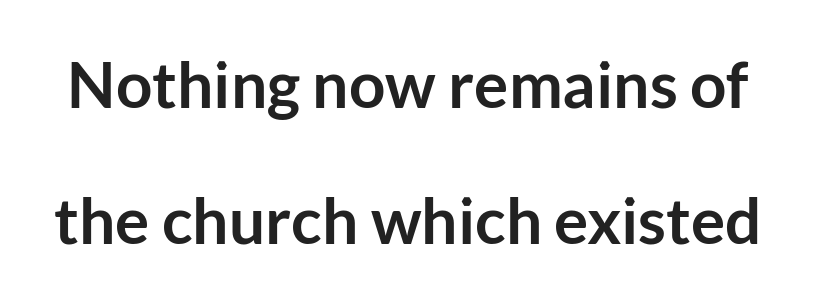
{"serif": "no", "italic": "no", "bold": "yes", "weight": "semibold", "width": "normal", "stroke_contrast": "low", "x_height": "medium", "monospaced": "no", "underline": "no", "line_spacing": "loose", "line_spacing_ratio": 2.13, "letter_spacing": "normal", "letter_spacing_em": 0.0, "glyph_px": 64}
